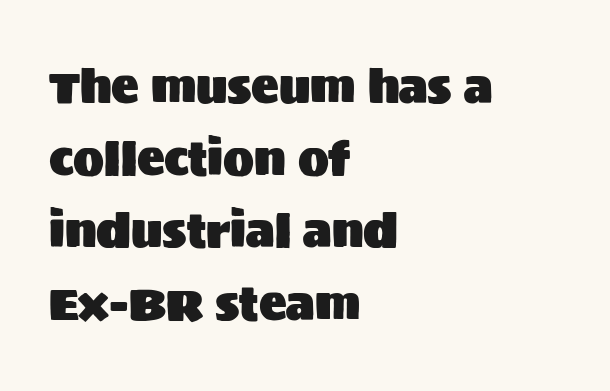
The image shows 46 px sans-serif type, upright; set left-aligned, normal line spacing (1.57x), normal letter spacing, not underlined; medium stroke contrast and a large x-height.
